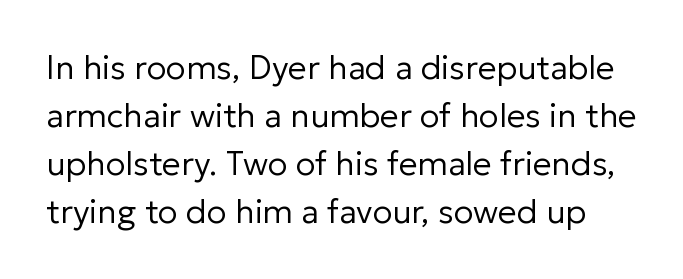
Q: Is the text bold? A: No.
Q: Is the text italic (slanted)? A: No, it is upright.
Q: Is the typeface a serif or a sans-serif typeface? A: Sans-serif.
Q: Is the text underlined? A: No.
Q: Is the spacing between letters normal or unusually wide? A: Normal.
Q: Is the spacing between lines tight, normal or loose? A: Normal.
Q: Width (condensed, normal, or wide)? A: Normal.
Q: Stroke contrast? A: Low.
Q: x-height? A: Medium.
Q: Monospaced? A: No.
